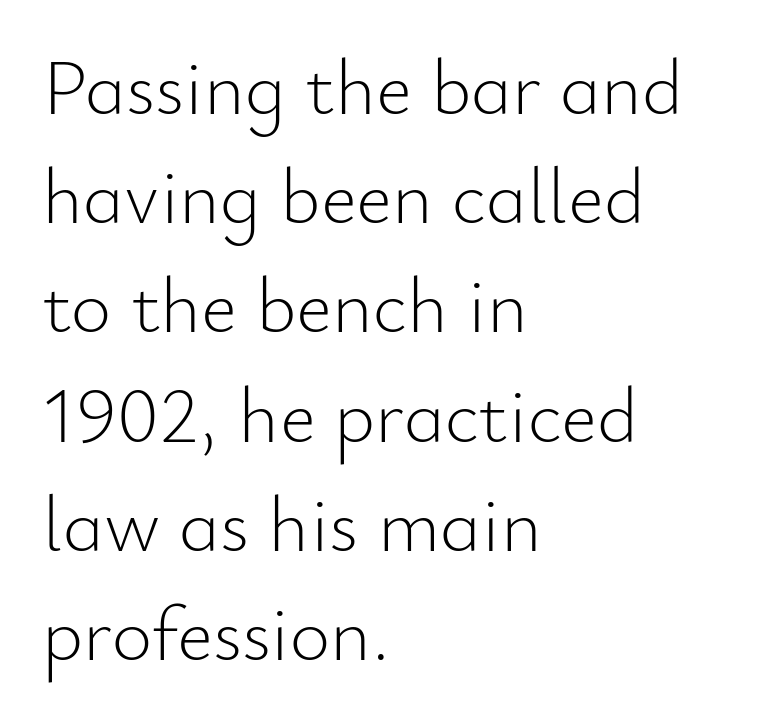
A typesetter would label this face a sans. Does extra space separate the letters? No, they use regular spacing. The specimen reads as upright at a glance. Plain, unruled lines of type. The setting favours the left margin, as ordinary paragraphs usually do. The passage shown is typed in a proportional face where columns would drift.
